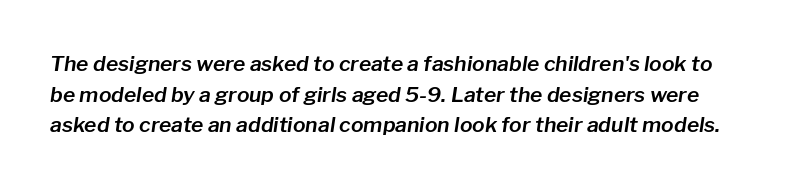
In terms of posture, this sample is oblique. Glance below the letters and you will spot only blank space. These lines sit exactly where default settings would place them. Tracking value appears to be zero — textbook default spacing.
